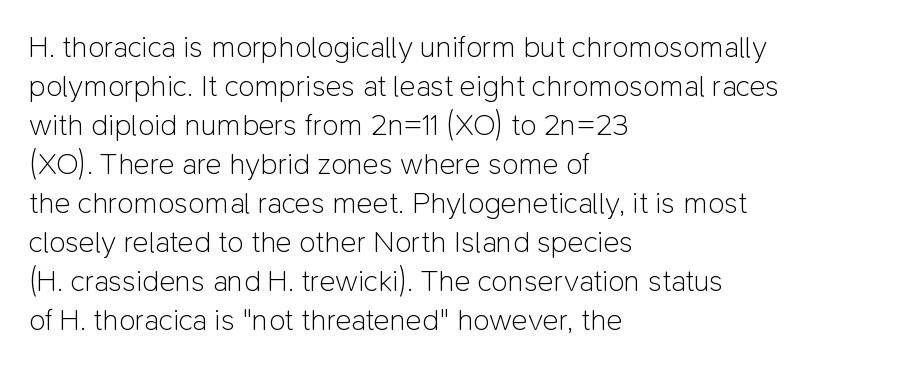
The image shows 30 px light sans-serif type, upright; set left-aligned, normal line spacing (1.3x), normal letter spacing, not underlined; low stroke contrast and a medium x-height.
